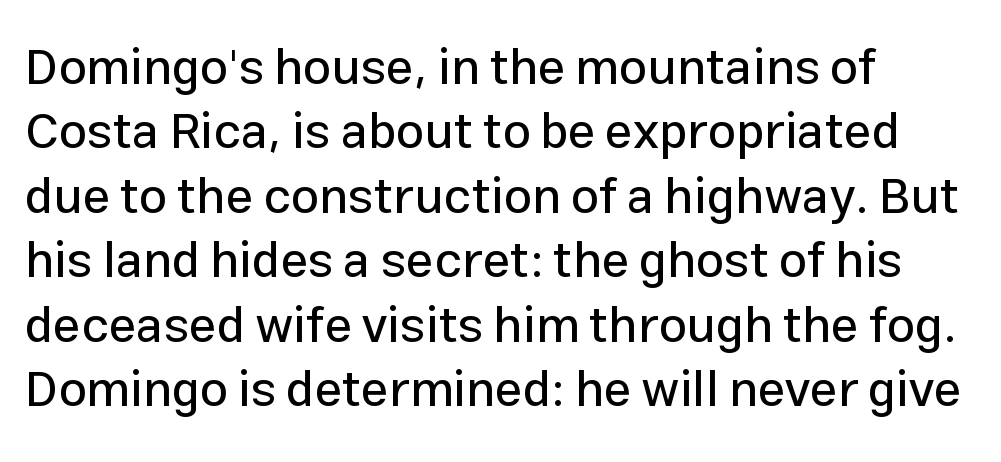
{"serif": "no", "italic": "no", "width": "normal", "stroke_contrast": "low", "x_height": "medium", "monospaced": "no", "underline": "no", "align": "left", "line_spacing": "normal", "line_spacing_ratio": 1.29, "letter_spacing": "normal", "letter_spacing_em": 0.0, "glyph_px": 50}
